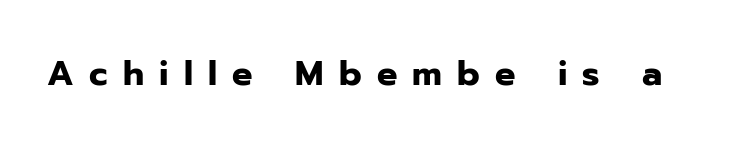
{"serif": "no", "italic": "no", "bold": "yes", "weight": "heavy", "width": "normal", "stroke_contrast": "low", "x_height": "medium", "monospaced": "no", "underline": "no", "letter_spacing": "wide", "letter_spacing_em": 0.45, "glyph_px": 34}
